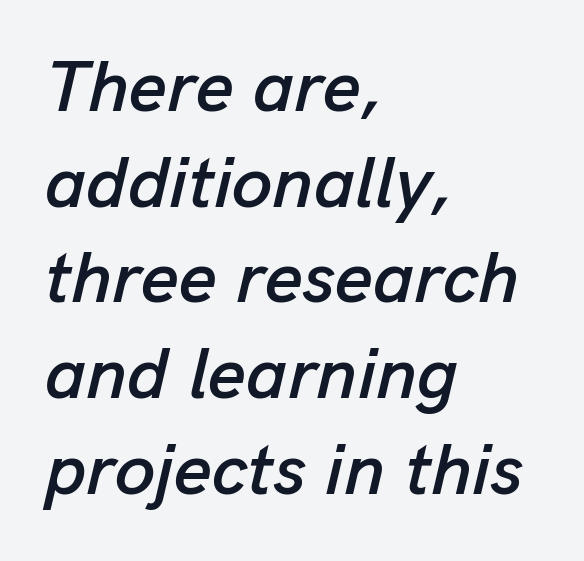
The image shows 73 px text type, italic (leaning right); set left-aligned, normal line spacing (1.31x), normal letter spacing, not underlined; low stroke contrast and a medium x-height.
